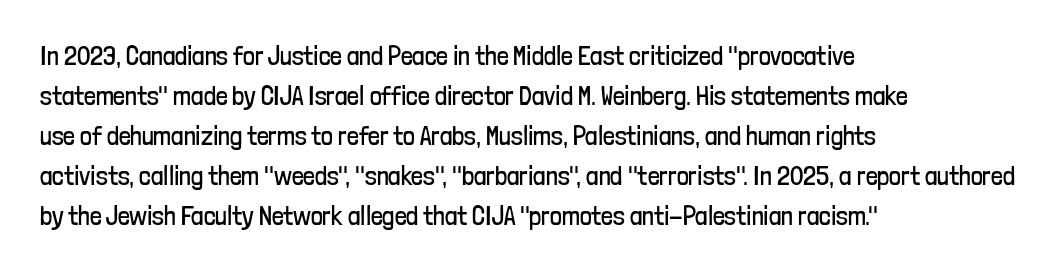
Q: Is the text bold? A: No.
Q: Is the text italic (slanted)? A: No, it is upright.
Q: Is the text underlined? A: No.
Q: How is the paragraph aligned? A: Left-aligned.
Q: Is the spacing between letters normal or unusually wide? A: Normal.
Q: Is the spacing between lines tight, normal or loose? A: Normal.
